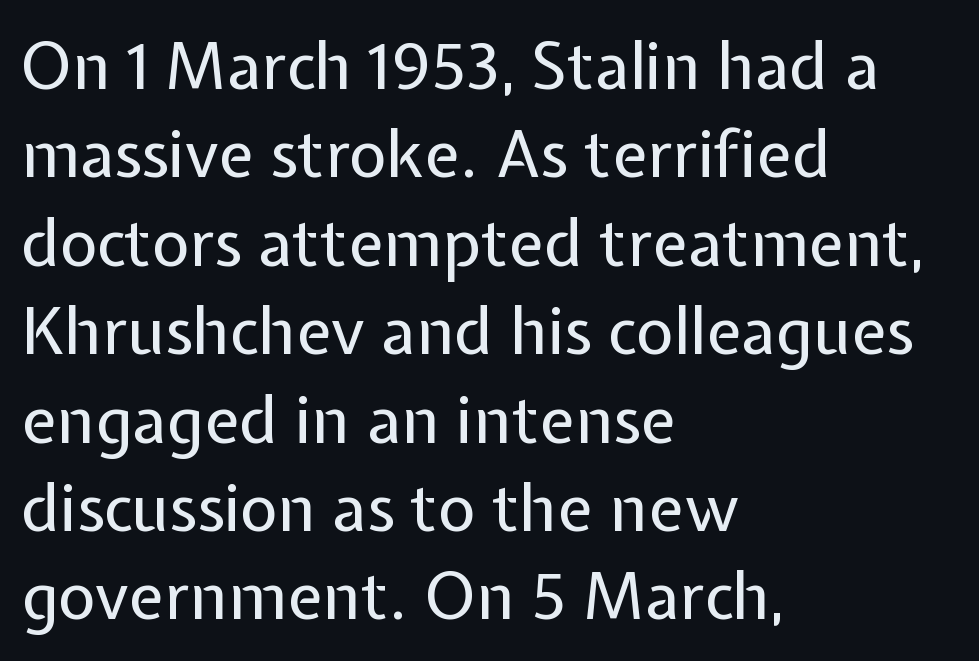
This sample uses an upright cut, with every glyph sitting square on the baseline. How are the letters spaced? Ordinarily, with no added tracking. The rows are spaced the way most documents space them. Layout note: lines flush left. The letters advance in unequal steps, a hallmark of proportional type. I'd call this a sans setting — the letters go barefoot.
